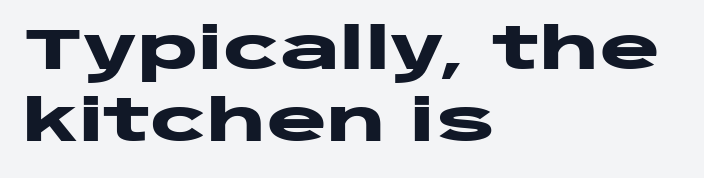
Q: Is the text bold? A: Yes.
Q: Is the text italic (slanted)? A: No, it is upright.
Q: Is the typeface a serif or a sans-serif typeface? A: Sans-serif.
Q: Is the text underlined? A: No.
Q: How is the paragraph aligned? A: Left-aligned.
Q: Is the spacing between letters normal or unusually wide? A: Normal.
Q: Is the spacing between lines tight, normal or loose? A: Normal.
Q: Width (condensed, normal, or wide)? A: Wide.
Q: Stroke contrast? A: Low.
Q: x-height? A: Large.
Q: Monospaced? A: No.
